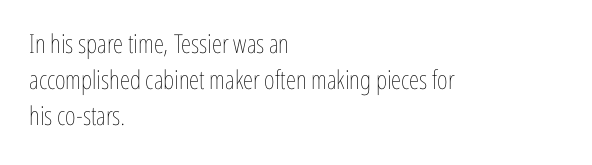
Q: Is the text bold? A: No.
Q: Is the text italic (slanted)? A: No, it is upright.
Q: Is the text underlined? A: No.
Q: How is the paragraph aligned? A: Left-aligned.
Q: Is the spacing between letters normal or unusually wide? A: Normal.
Q: Is the spacing between lines tight, normal or loose? A: Normal.
